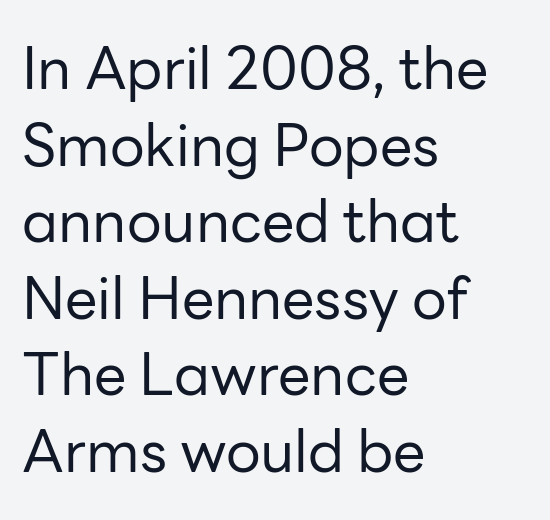
{"serif": "no", "italic": "no", "bold": "no", "weight": "regular", "width": "normal", "stroke_contrast": "low", "x_height": "medium", "monospaced": "no", "underline": "no", "align": "left", "line_spacing": "normal", "line_spacing_ratio": 1.32, "letter_spacing": "normal", "letter_spacing_em": 0.0, "glyph_px": 58}
